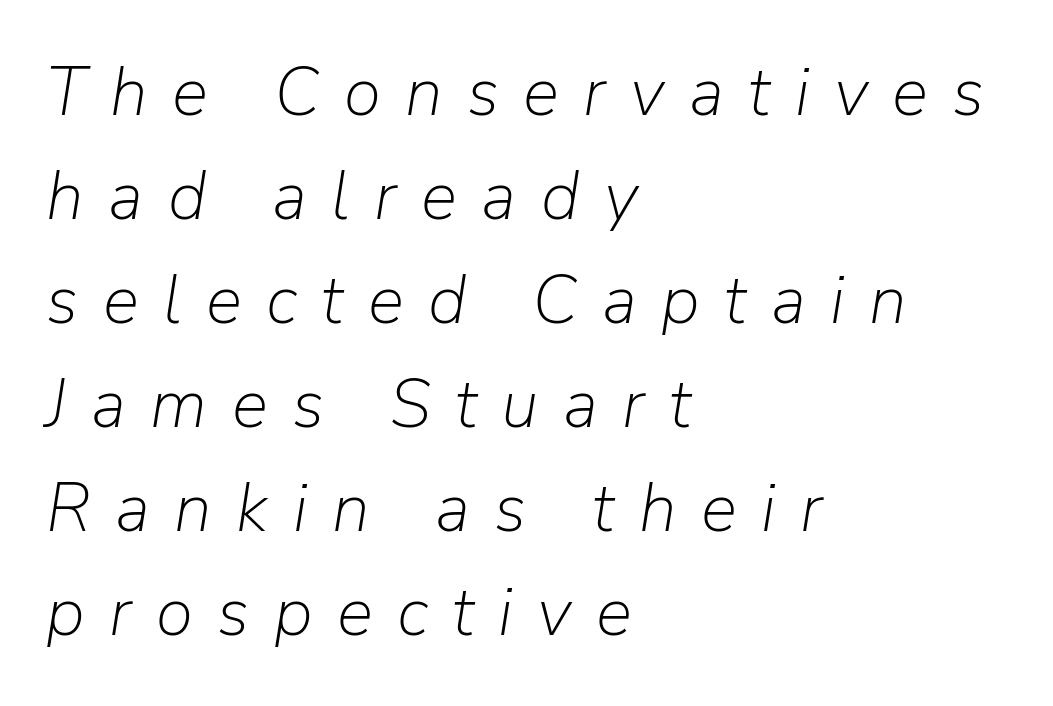
{"italic": "yes", "lean": "right", "slant_degrees": 9, "bold": "no", "weight": "light", "width": "normal", "stroke_contrast": "low", "x_height": "medium", "monospaced": "no", "underline": "no", "align": "left", "line_spacing": "normal", "line_spacing_ratio": 1.53, "letter_spacing": "wide", "letter_spacing_em": 0.36, "glyph_px": 68}
